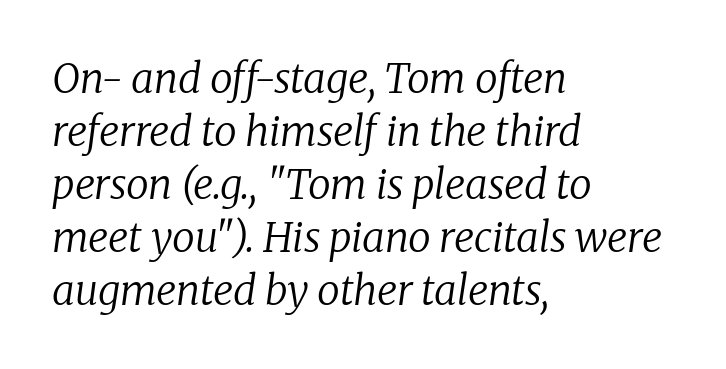
Q: Is the text bold? A: No.
Q: Is the text italic (slanted)? A: Yes, it leans right by about 8 degrees.
Q: Is the typeface a serif or a sans-serif typeface? A: Serif.
Q: Is the text underlined? A: No.
Q: How is the paragraph aligned? A: Left-aligned.
Q: Is the spacing between letters normal or unusually wide? A: Normal.
Q: Is the spacing between lines tight, normal or loose? A: Normal.
Q: Width (condensed, normal, or wide)? A: Normal.
Q: Stroke contrast? A: Low.
Q: x-height? A: Medium.
Q: Monospaced? A: No.
